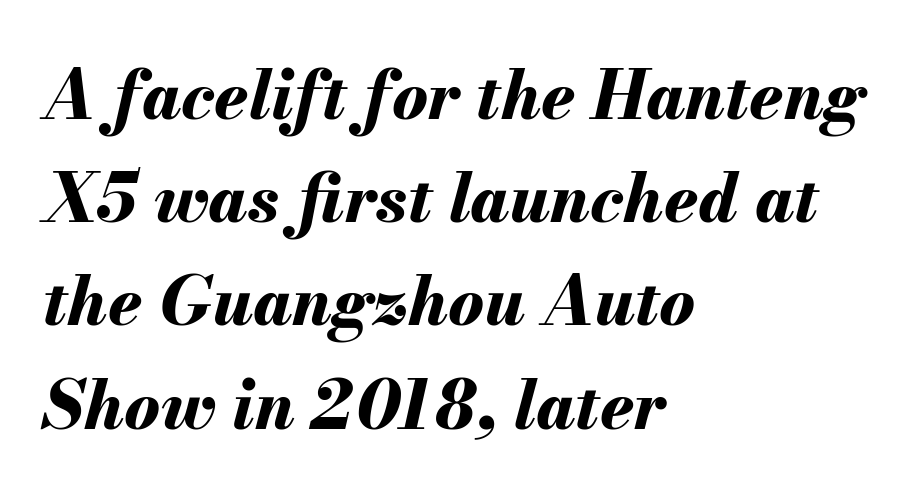
Each glyph is drawn with heavy, bold strokes. A typesetter would call this leading conventional body-copy spacing. Slant detected: the letters are inclined. Underlining? Definitely not there. Horizontally, the lines are justified to the leading edge only. Each word holds together tightly as a unit, with standard inter-letter gaps.
